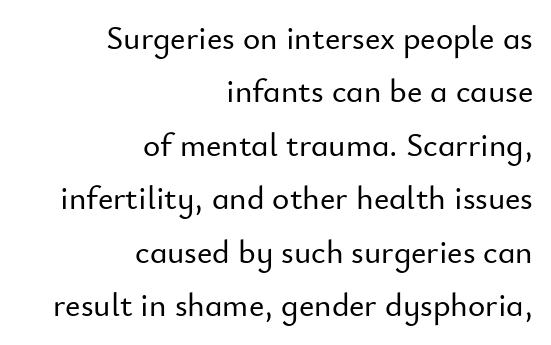
{"serif": "no", "italic": "no", "width": "normal", "stroke_contrast": "low", "x_height": "small", "monospaced": "no", "underline": "no", "align": "right", "line_spacing": "normal", "line_spacing_ratio": 1.62, "letter_spacing": "normal", "letter_spacing_em": 0.0, "glyph_px": 33}
